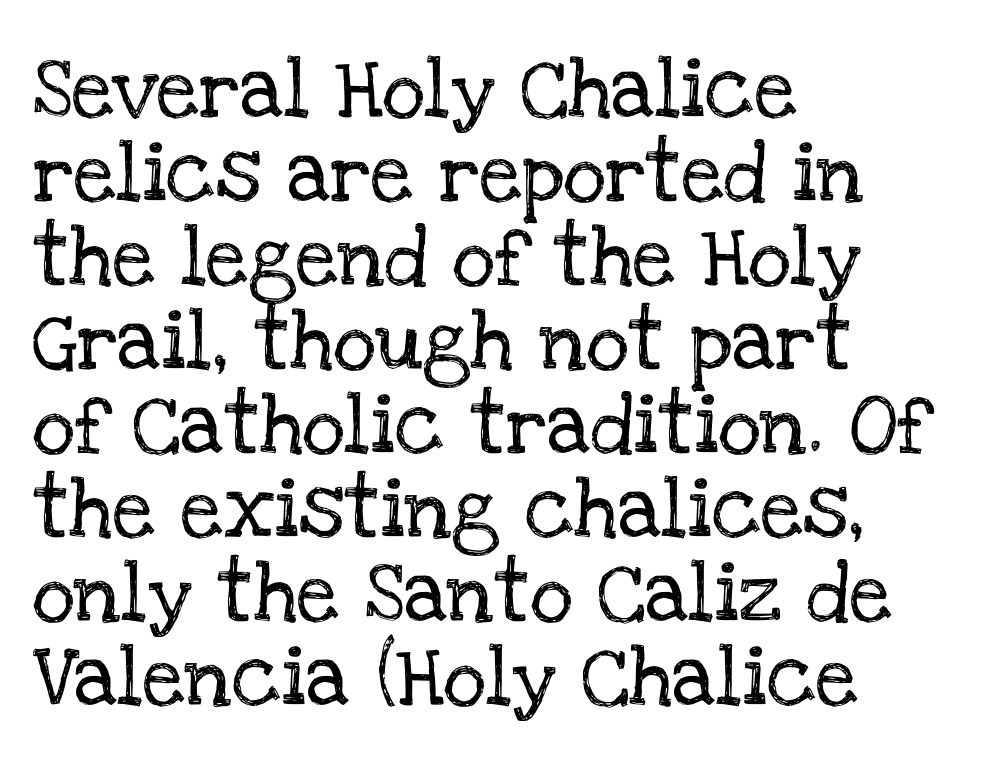
Each letter's strokes conclude with small projecting serifs. This is roman type, the default non-slanted kind. Whoever set this chose a conventional vertical rhythm. Each letter keeps its own natural width here, so spacing adapts to shape.
